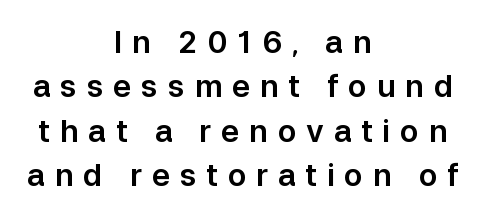
{"serif": "no", "italic": "no", "width": "normal", "stroke_contrast": "low", "x_height": "medium", "monospaced": "no", "underline": "no", "align": "center", "line_spacing": "normal", "line_spacing_ratio": 1.43, "letter_spacing": "wide", "letter_spacing_em": 0.31, "glyph_px": 31}
